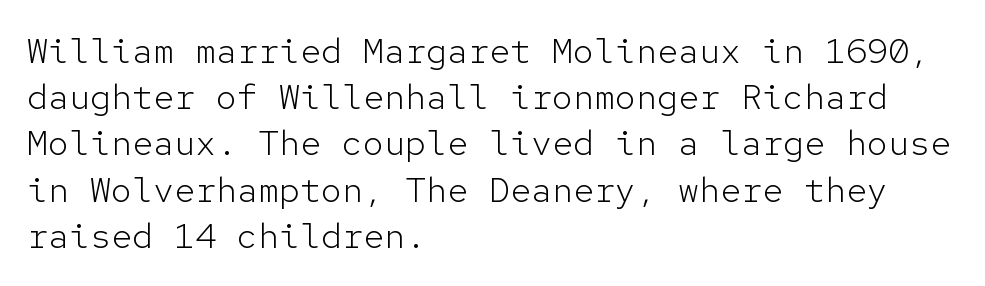
{"serif": "no", "italic": "no", "bold": "no", "weight": "light", "width": "normal", "stroke_contrast": "low", "x_height": "medium", "monospaced": "yes", "underline": "no", "align": "left", "line_spacing": "normal", "line_spacing_ratio": 1.32, "letter_spacing": "normal", "letter_spacing_em": 0.0, "glyph_px": 35}
